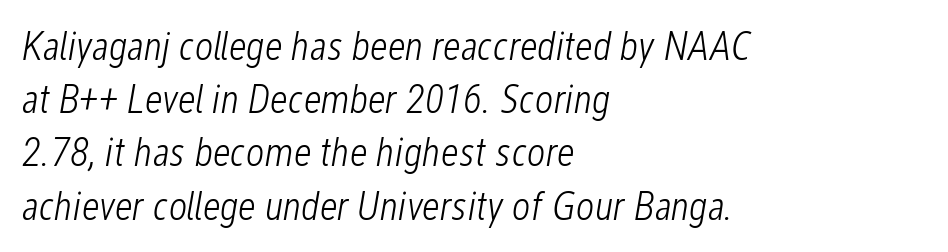
The rendering uses natural spacing where letterforms have individual widths. This reads as an unemphasized weight, regular at the heaviest. This rendering features lettering with no underline. The text block is weighted toward the left margin, trailing off unevenly rightward. Slant detected: the letters are inclined.
